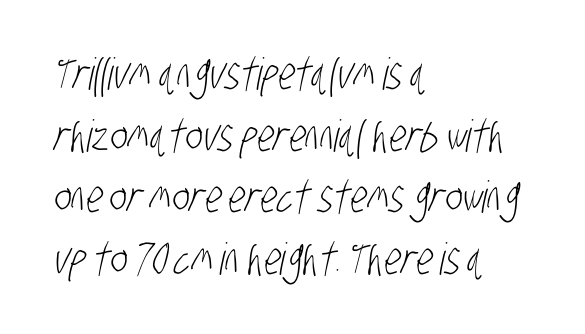
The image shows 44 px light, condensed sans-serif type; set left-aligned, normal line spacing (1.4x), normal letter spacing, not underlined; low stroke contrast and a large x-height.
